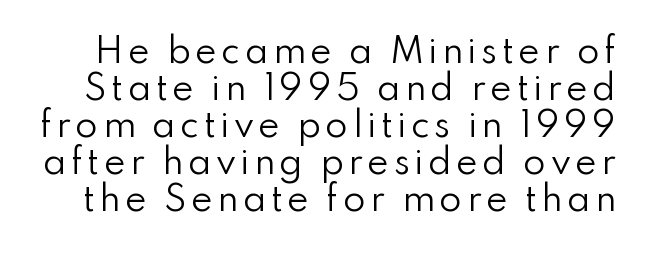
Q: Is the text bold? A: No.
Q: Is the text italic (slanted)? A: No, it is upright.
Q: Is the typeface a serif or a sans-serif typeface? A: Sans-serif.
Q: Is the text underlined? A: No.
Q: Is the spacing between lines tight, normal or loose? A: Tight.
Q: Width (condensed, normal, or wide)? A: Normal.
Q: Stroke contrast? A: Low.
Q: x-height? A: Small.
Q: Monospaced? A: No.
